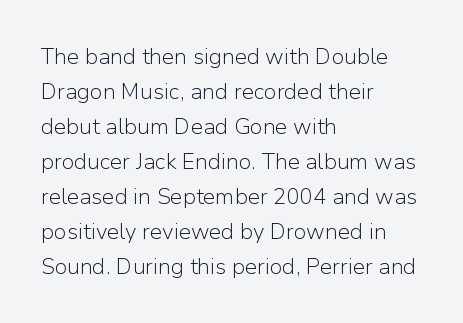
The image shows 22 px text type, upright; set left-aligned, normal line spacing (1.59x), normal letter spacing, not underlined.
